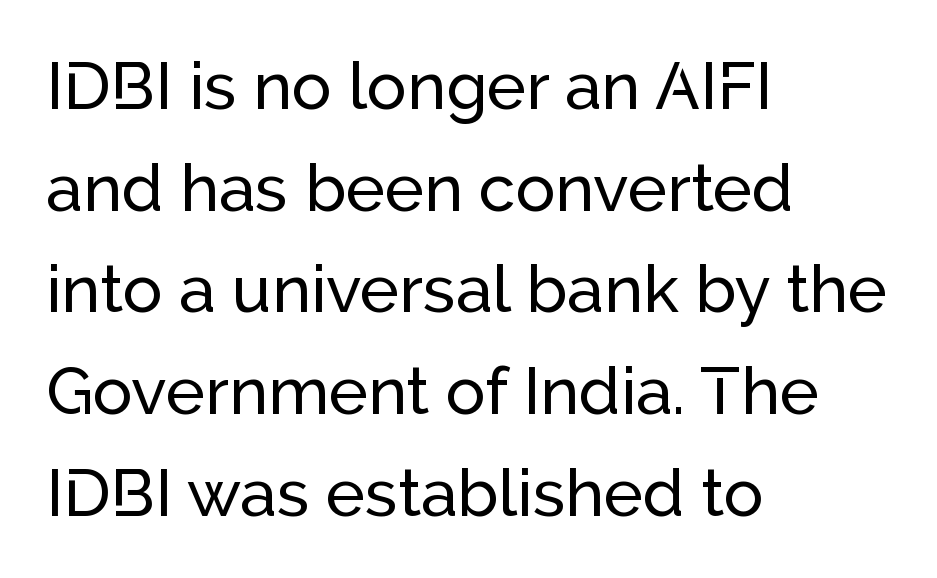
The image shows 66 px sans-serif type, upright; set left-aligned, normal line spacing (1.54x), normal letter spacing, not underlined; low stroke contrast and a medium x-height.
